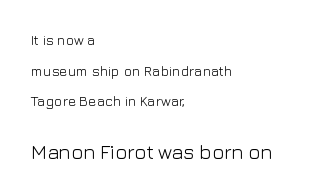
The image shows 20 px text type, upright; set left-aligned, loose line spacing (2.18x), normal letter spacing, not underlined; the second (bottom) block is 1.43x larger.
